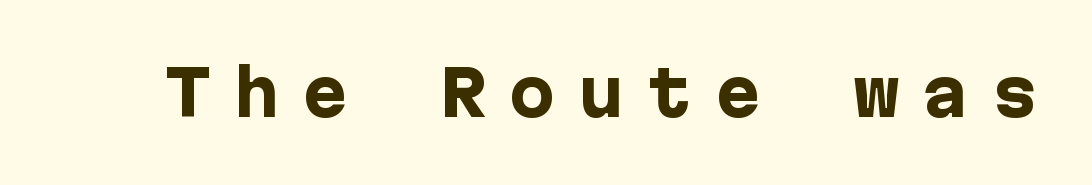
Q: Is the text bold? A: Yes.
Q: Is the text italic (slanted)? A: No, it is upright.
Q: Is the typeface a serif or a sans-serif typeface? A: Sans-serif.
Q: Is the text underlined? A: No.
Q: Is the spacing between letters normal or unusually wide? A: Unusually wide.
Q: Width (condensed, normal, or wide)? A: Normal.
Q: Stroke contrast? A: Low.
Q: x-height? A: Medium.
